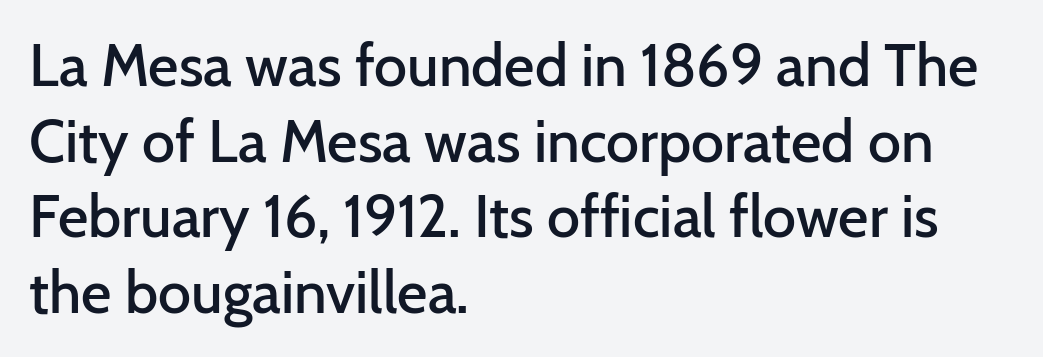
{"serif": "no", "italic": "no", "bold": "semi", "weight": "semibold", "width": "normal", "stroke_contrast": "low", "x_height": "medium", "monospaced": "no", "underline": "no", "align": "left", "line_spacing": "normal", "line_spacing_ratio": 1.28, "letter_spacing": "normal", "letter_spacing_em": 0.0, "glyph_px": 59}
